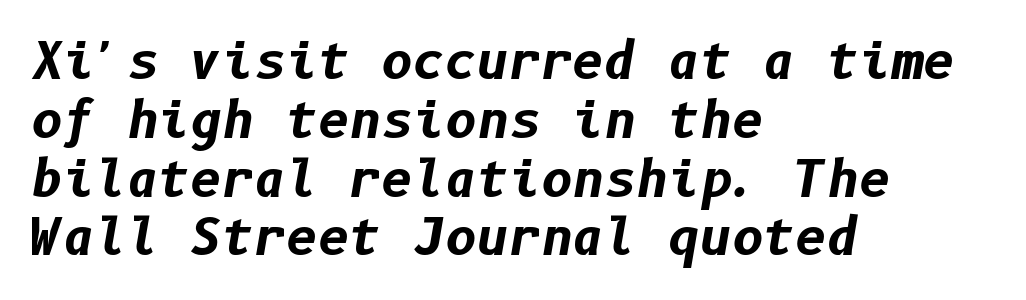
Left-aligned paragraph, ragged on the right. These lines were composed using italics. Does the weight exceed regular? Yes, all the way to bold. No extra tracking has been applied to these lines. Lines of text with bare space underneath.
